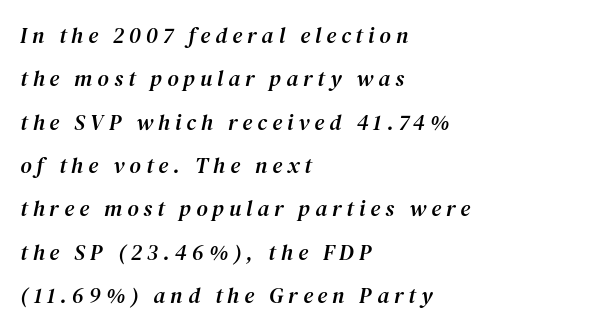
The specimen omits any rule beneath the text block's lines. There's an unmistakable incline to the writing here. This block would shrink considerably if given ordinary leading; it's expanded now. Every row of glyphs begins at an identical x-position on the left. How are the letters spaced? Widely, with obvious added tracking.
